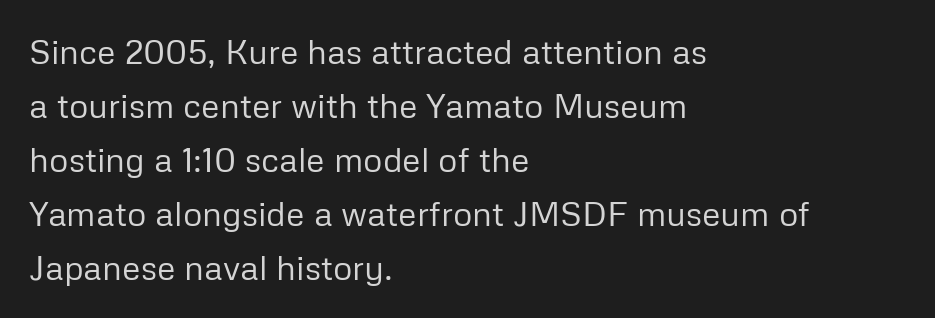
The image shows 34 px regular-weight sans-serif type, upright; set left-aligned, normal line spacing (1.59x), normal letter spacing, not underlined; low stroke contrast and a medium x-height.
